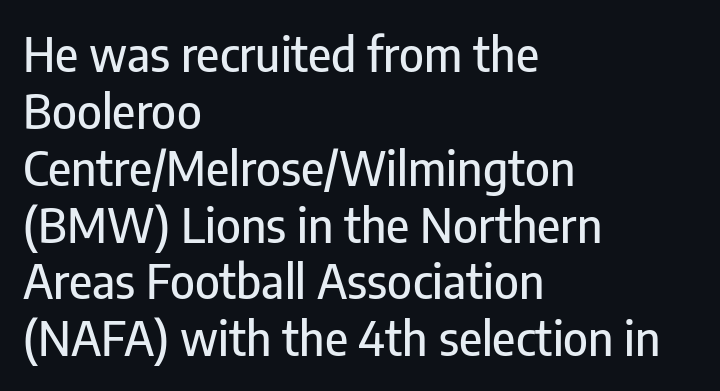
Q: Is the text italic (slanted)? A: No, it is upright.
Q: Is the typeface a serif or a sans-serif typeface? A: Sans-serif.
Q: Is the text underlined? A: No.
Q: How is the paragraph aligned? A: Left-aligned.
Q: Is the spacing between letters normal or unusually wide? A: Normal.
Q: Width (condensed, normal, or wide)? A: Condensed.
Q: Stroke contrast? A: Low.
Q: x-height? A: Medium.
Q: Monospaced? A: No.
